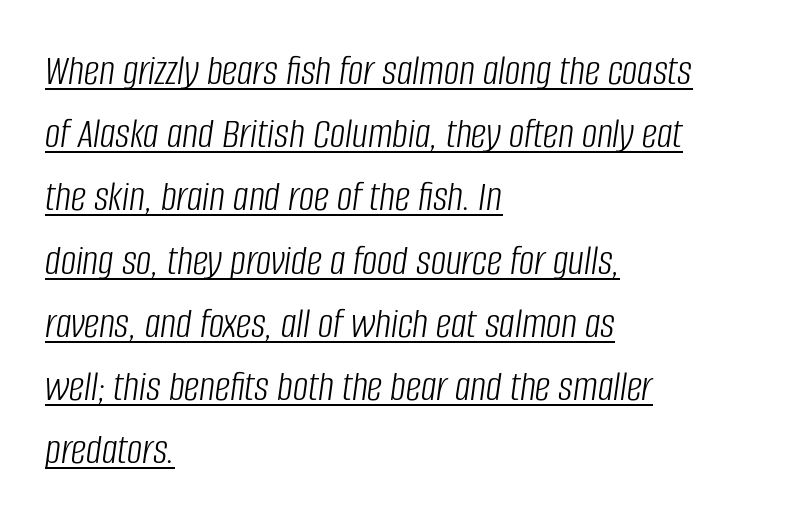
{"italic": "yes", "lean": "right", "slant_degrees": 8, "bold": "no", "weight": "light", "width": "condensed", "stroke_contrast": "low", "x_height": "large", "monospaced": "no", "underline": "yes", "align": "left", "line_spacing": "normal", "line_spacing_ratio": 1.47, "letter_spacing": "normal", "letter_spacing_em": 0.0, "glyph_px": 43}
